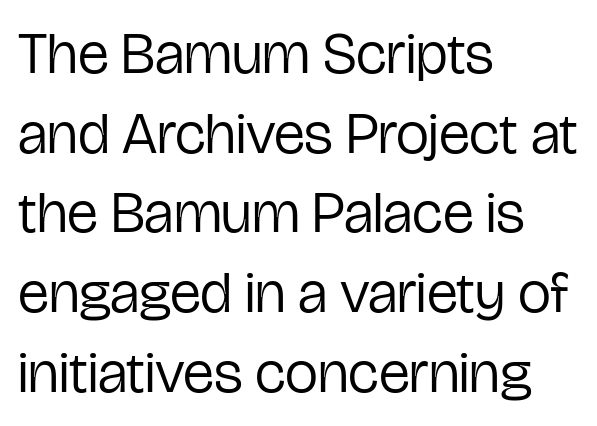
Q: Is the text bold? A: No.
Q: Is the text italic (slanted)? A: No, it is upright.
Q: Is the typeface a serif or a sans-serif typeface? A: Sans-serif.
Q: Is the text underlined? A: No.
Q: How is the paragraph aligned? A: Left-aligned.
Q: Is the spacing between letters normal or unusually wide? A: Normal.
Q: Is the spacing between lines tight, normal or loose? A: Normal.
Q: Width (condensed, normal, or wide)? A: Condensed.
Q: Stroke contrast? A: Low.
Q: x-height? A: Medium.
Q: Monospaced? A: No.
